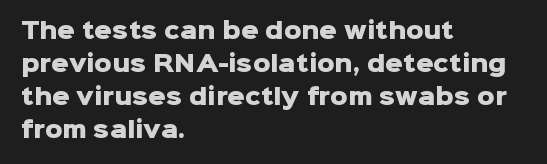
The image shows 22 px bold type, upright; set left-aligned, normal line spacing (1.5x), normal letter spacing, not underlined.
